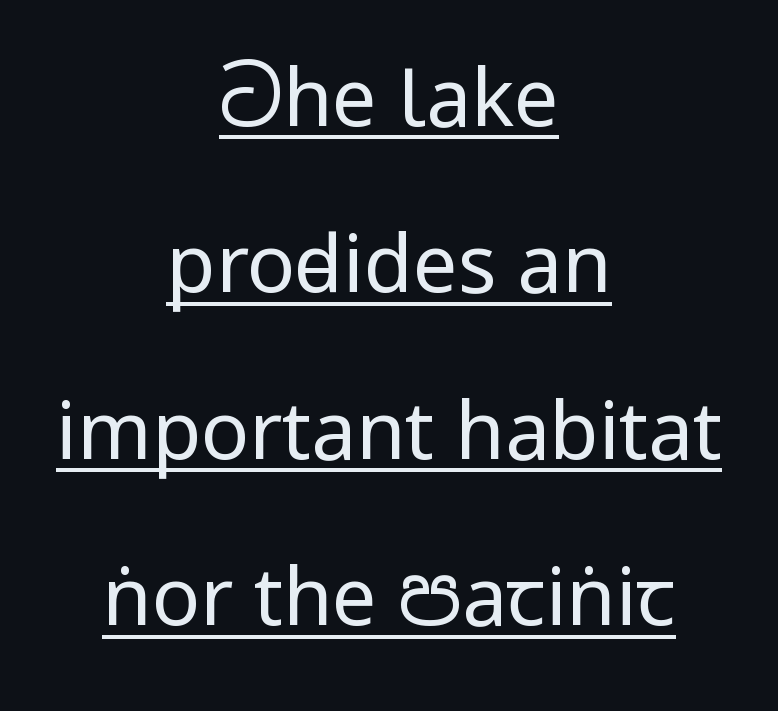
Q: Is the text bold? A: No.
Q: Is the text italic (slanted)? A: No, it is upright.
Q: Is the typeface a serif or a sans-serif typeface? A: Sans-serif.
Q: Is the text underlined? A: Yes.
Q: How is the paragraph aligned? A: Centered.
Q: Is the spacing between letters normal or unusually wide? A: Normal.
Q: Is the spacing between lines tight, normal or loose? A: Loose.
Q: Width (condensed, normal, or wide)? A: Condensed.
Q: Stroke contrast? A: Low.
